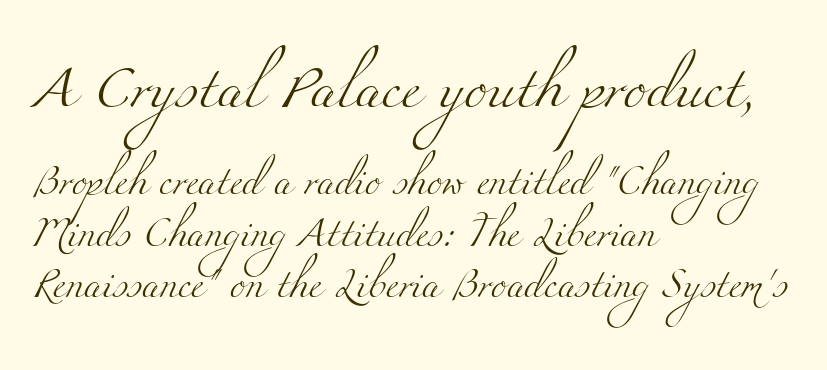
Q: Is the text bold? A: No.
Q: Is the text underlined? A: No.
Q: How is the paragraph aligned? A: Left-aligned.
Q: Is the spacing between letters normal or unusually wide? A: Normal.
Q: Which block of text is set in a larger size, the first (top) or the second (bottom)? A: The first (top) one.
Q: Width (condensed, normal, or wide)? A: Wide.
Q: Stroke contrast? A: Medium.
Q: x-height? A: Small.
Q: Monospaced? A: No.
